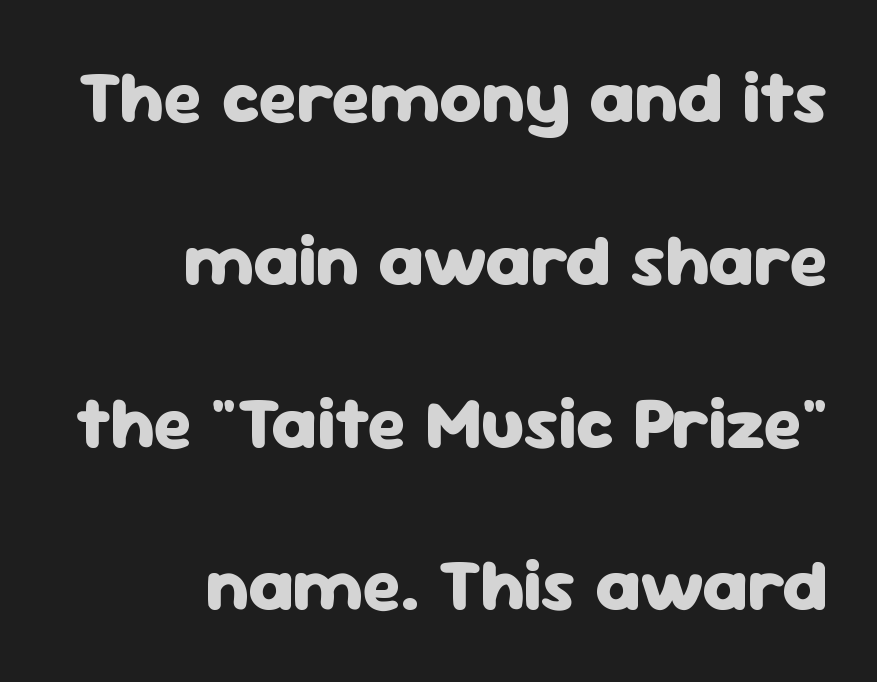
Spacing verdict: proportional, widths tailored to each character. Does the leading feel generous? Absolutely, it's lavish. Each letter's strokes conclude bluntly, with no projecting serifs. Just letters on the line, the space beneath them empty.
